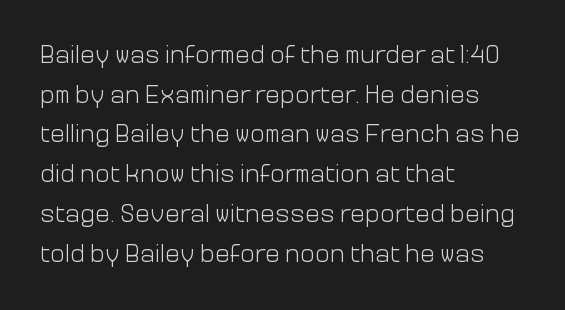
Q: Is the text bold? A: No.
Q: Is the text italic (slanted)? A: No, it is upright.
Q: Is the text underlined? A: No.
Q: How is the paragraph aligned? A: Left-aligned.
Q: Is the spacing between letters normal or unusually wide? A: Normal.
Q: Is the spacing between lines tight, normal or loose? A: Normal.
